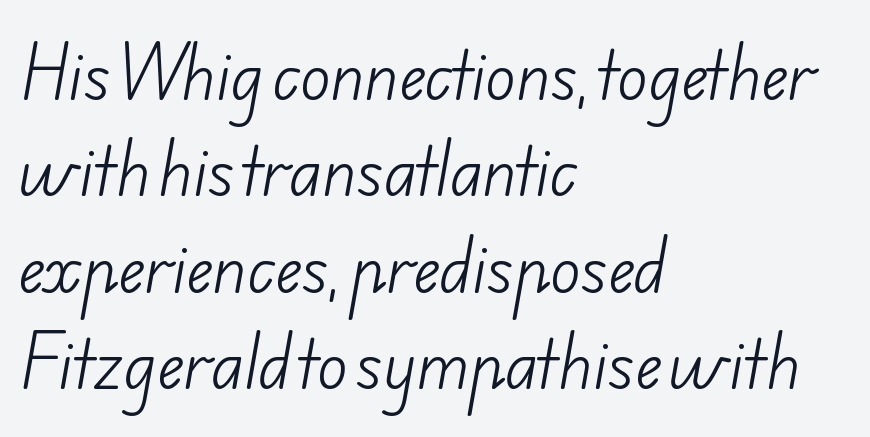
Layout note: lines flush left. No extra ink here — the face is not bold. A typesetter would call this zero additional tracking. Observe the absence of serifs on each vertical stroke in this sample.
